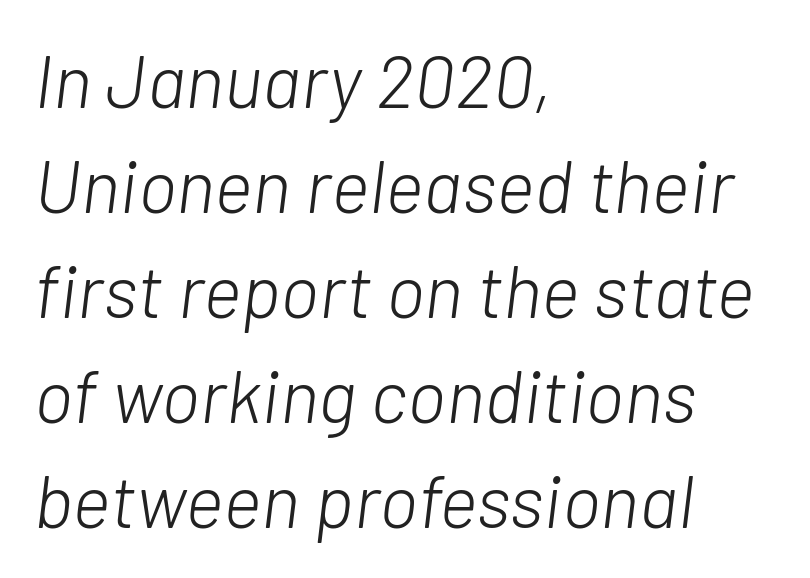
Each stroke keeps to a modest, everyday thickness or less. Honestly, the row spacing looks completely unremarkable. The passage shown is typed in a proportional face where columns would drift. It's the slanting kind of type. Quick note: underline off. Compared with typical body copy, the letter spacing here is the same.
